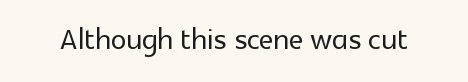
Clear beneath every line of the passage. It's the straight-up-and-down kind of type. You could not count columns in this text — the font is proportionally spaced. The type family on display is of the sans-serif kind. Words appear dense and cohesive because spacing is normal.
